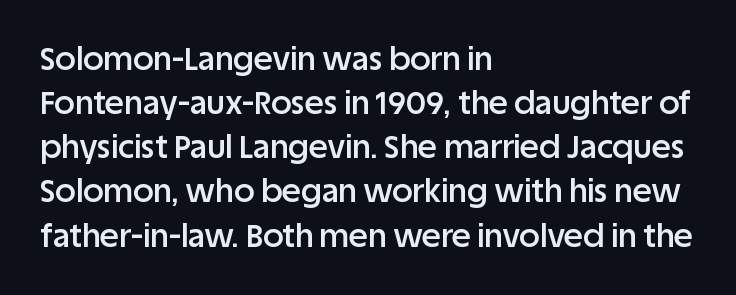
The sample has been set in demibold, a notch under bold. Honestly, the letter spacing is just normal — you wouldn't notice it. Looks like regular typesetting: each glyph gets only the width it needs. The vertical gap from one line to the next is medium. Nothing sits at the stroke ends, so this counts as sans-serif.
